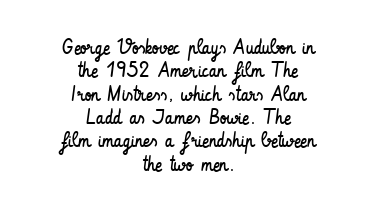
The image shows 21 px text type, upright; set centered, tight line spacing (1.11x), normal letter spacing, not underlined.
